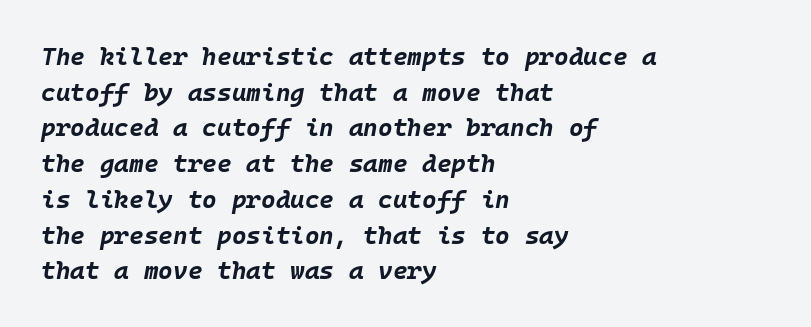
{"italic": "yes", "lean": "right", "slant_degrees": 10, "bold": "yes", "underline": "no", "align": "left", "line_spacing": "normal", "line_spacing_ratio": 1.43, "letter_spacing": "normal", "letter_spacing_em": 0.0, "glyph_px": 25}
